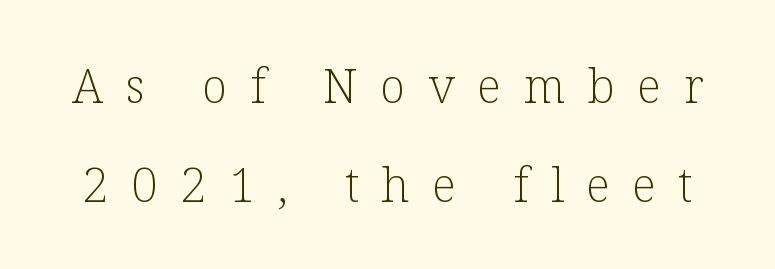
Nothing heavy about these letters — not bold at all. The rendering inserts visible extra space after every character. In terms of letterform style, serifs are clearly present. These lines are rendered in a variable-pitch font. The font's upright variant was chosen for this text.
